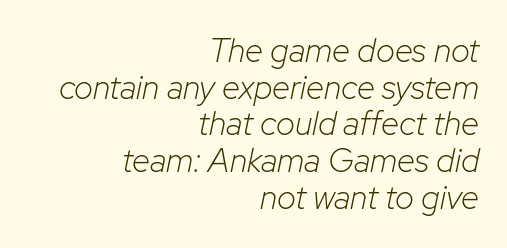
The image shows 33 px light type, italic (leaning right); set right-aligned, tight line spacing (1.11x), normal letter spacing, not underlined; low stroke contrast and a medium x-height.
